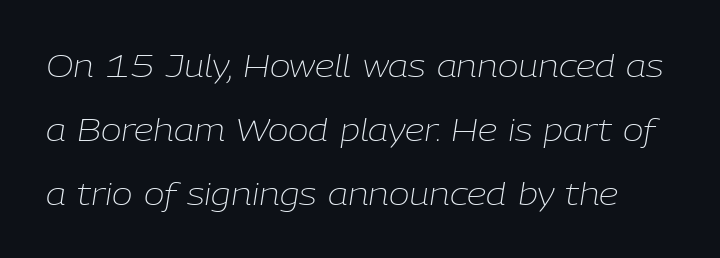
{"italic": "yes", "lean": "right", "slant_degrees": 9, "bold": "no", "weight": "light", "width": "normal", "stroke_contrast": "low", "x_height": "medium", "monospaced": "no", "underline": "no", "line_spacing": "loose", "line_spacing_ratio": 2.06, "letter_spacing": "normal", "letter_spacing_em": 0.0, "glyph_px": 31}
